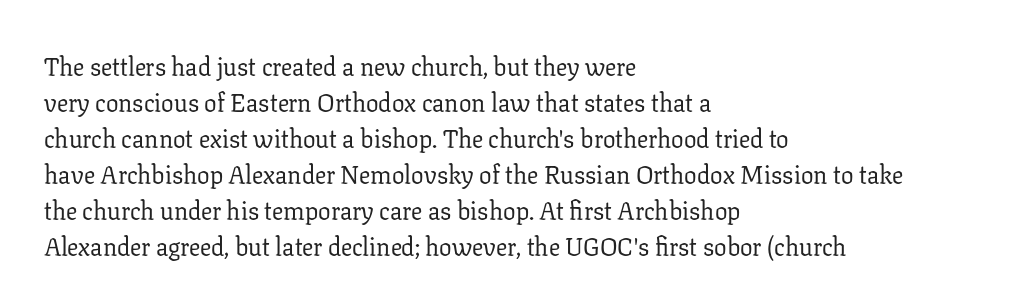
The rendering anchors every line to the left-hand side. Words appear dense and cohesive because spacing is normal. Does the leading feel generous? No, just average. A quiet, ordinary-to-light weight characterises the typeface.
